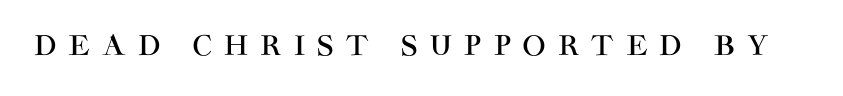
Q: Is the text italic (slanted)? A: No, it is upright.
Q: Is the text underlined? A: No.
Q: Is the spacing between letters normal or unusually wide? A: Unusually wide.
